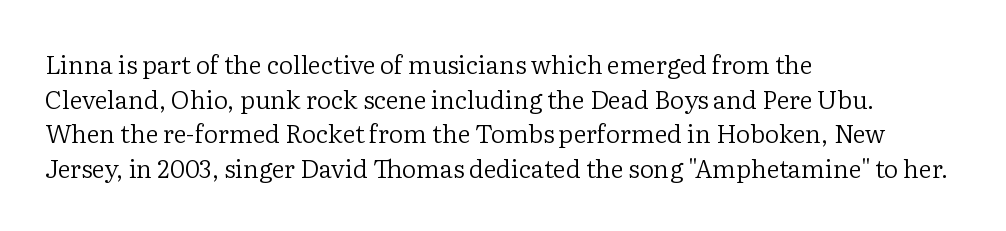
Q: Is the text bold? A: No.
Q: Is the text italic (slanted)? A: No, it is upright.
Q: Is the text underlined? A: No.
Q: How is the paragraph aligned? A: Left-aligned.
Q: Is the spacing between letters normal or unusually wide? A: Normal.
Q: Is the spacing between lines tight, normal or loose? A: Normal.
